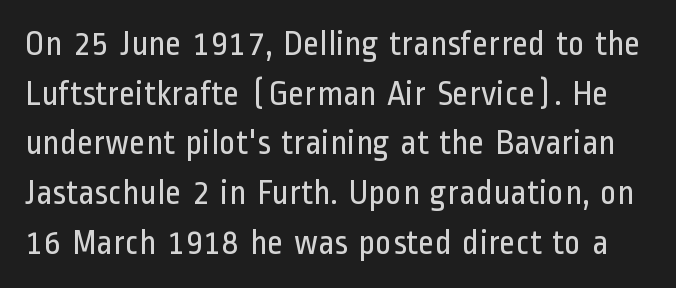
Q: Is the text bold? A: No.
Q: Is the text italic (slanted)? A: No, it is upright.
Q: Is the typeface a serif or a sans-serif typeface? A: Sans-serif.
Q: Is the text underlined? A: No.
Q: Is the spacing between letters normal or unusually wide? A: Normal.
Q: Is the spacing between lines tight, normal or loose? A: Normal.
Q: Width (condensed, normal, or wide)? A: Condensed.
Q: Stroke contrast? A: Low.
Q: x-height? A: Medium.
Q: Monospaced? A: No.
